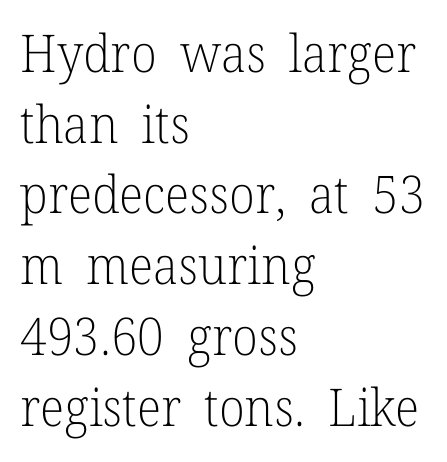
Unlike a clean sans, this face finishes its strokes with serifs. The rendering uses natural spacing where letterforms have individual widths. You could call the tracking neutral — neither tight nor loose. The typeface has the unassuming heft of standard copy or less.
